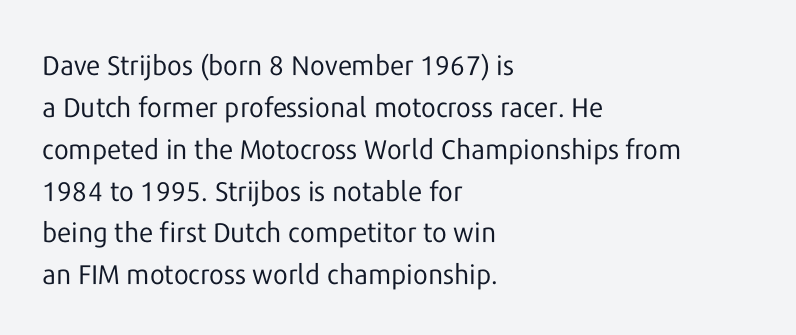
The image shows 27 px text type, upright; set left-aligned, normal line spacing (1.55x), normal letter spacing, not underlined.
